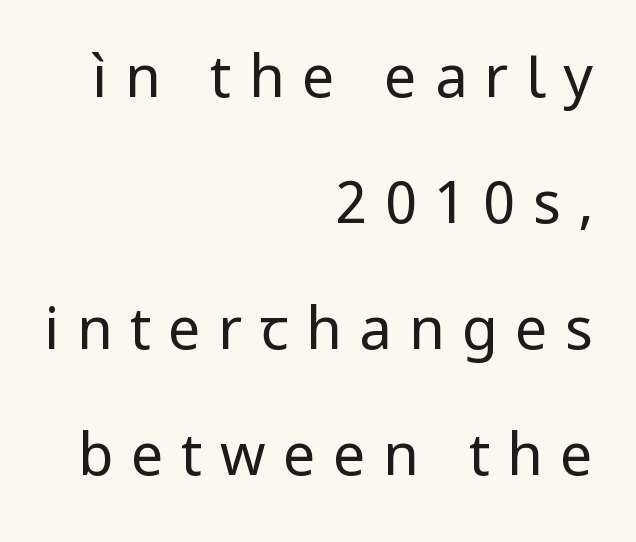
Q: Is the text bold? A: No.
Q: Is the text italic (slanted)? A: No, it is upright.
Q: Is the typeface a serif or a sans-serif typeface? A: Sans-serif.
Q: Is the text underlined? A: No.
Q: How is the paragraph aligned? A: Right-aligned.
Q: Is the spacing between letters normal or unusually wide? A: Unusually wide.
Q: Is the spacing between lines tight, normal or loose? A: Loose.
Q: Width (condensed, normal, or wide)? A: Normal.
Q: Stroke contrast? A: Low.
Q: x-height? A: Medium.
Q: Monospaced? A: No.
